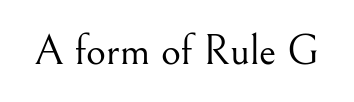
Q: Is the text bold? A: No.
Q: Is the text italic (slanted)? A: No, it is upright.
Q: Is the typeface a serif or a sans-serif typeface? A: Serif.
Q: Is the text underlined? A: No.
Q: Is the spacing between letters normal or unusually wide? A: Normal.
Q: Width (condensed, normal, or wide)? A: Normal.
Q: Stroke contrast? A: Medium.
Q: x-height? A: Small.
Q: Monospaced? A: No.
